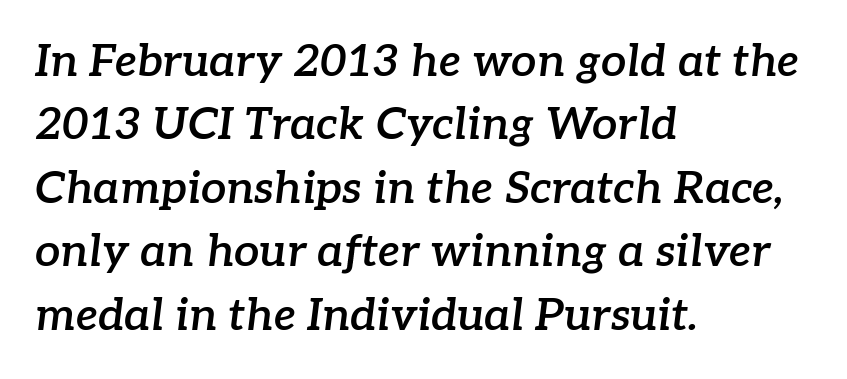
Nobody drew a line under any word here. Is there much room between lines? A standard amount, neither cramped nor airy. Does the copy run flush right? No — it runs flush left. Typographic density is moderately raised because the face is semibold. The face used here is proportionally spaced, like ordinary book or web type.
